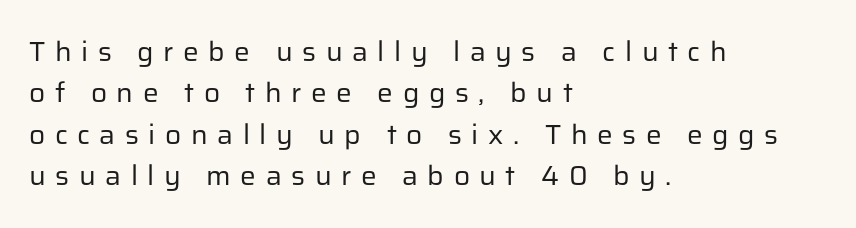
{"serif": "no", "italic": "no", "bold": "no", "weight": "regular", "width": "normal", "stroke_contrast": "low", "x_height": "medium", "monospaced": "no", "underline": "no", "align": "left", "line_spacing": "normal", "line_spacing_ratio": 1.48, "letter_spacing": "wide", "letter_spacing_em": 0.34, "glyph_px": 28}
